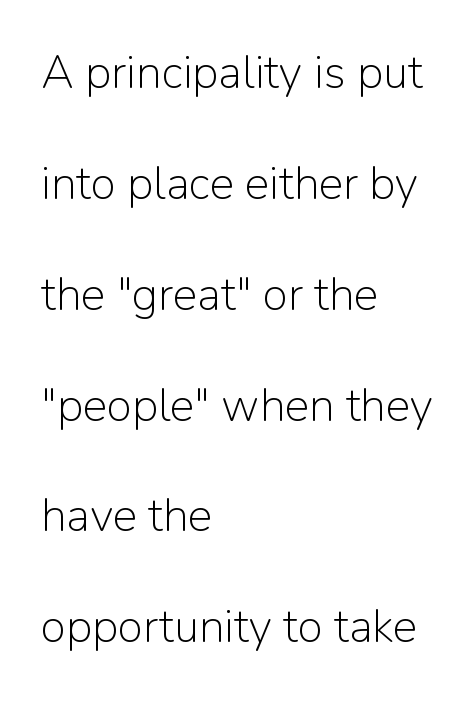
Q: Is the text bold? A: No.
Q: Is the text italic (slanted)? A: No, it is upright.
Q: Is the typeface a serif or a sans-serif typeface? A: Sans-serif.
Q: Is the text underlined? A: No.
Q: How is the paragraph aligned? A: Left-aligned.
Q: Is the spacing between letters normal or unusually wide? A: Normal.
Q: Is the spacing between lines tight, normal or loose? A: Loose.
Q: Width (condensed, normal, or wide)? A: Normal.
Q: Stroke contrast? A: Low.
Q: x-height? A: Medium.
Q: Monospaced? A: No.
